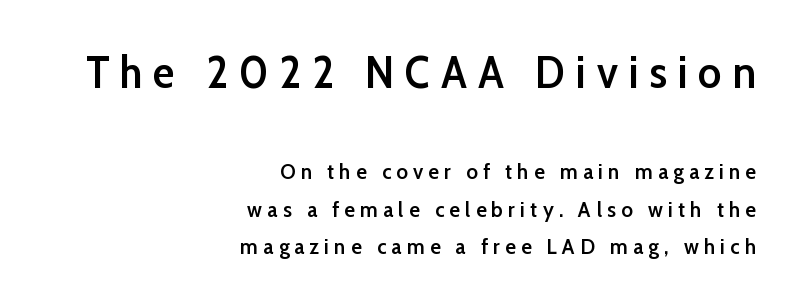
{"serif": "no", "italic": "no", "bold": "semi", "weight": "semibold", "width": "normal", "stroke_contrast": "low", "x_height": "medium", "monospaced": "no", "underline": "no", "align": "right", "line_spacing_ratio": 1.71, "letter_spacing": "wide", "letter_spacing_em": 0.24, "larger_block": "first", "size_ratio": 2.05, "glyph_px": 45}
